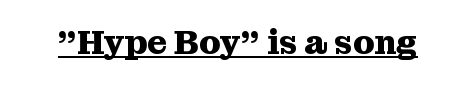
The image shows 34 px heavy serif type, upright; set normal letter spacing, underlined; medium stroke contrast and a medium x-height.
